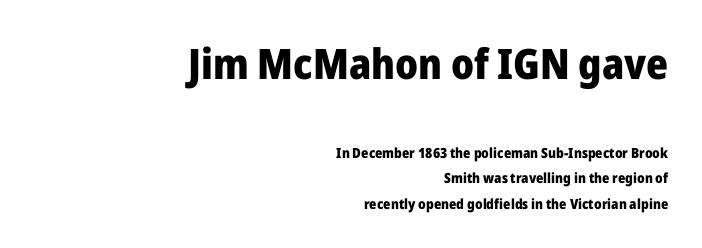
{"serif": "no", "italic": "no", "bold": "yes", "weight": "heavy", "width": "normal", "stroke_contrast": "low", "x_height": "medium", "monospaced": "no", "underline": "no", "align": "right", "line_spacing_ratio": 1.8, "letter_spacing": "normal", "letter_spacing_em": 0.0, "larger_block": "first", "size_ratio": 3.0, "glyph_px": 42}
